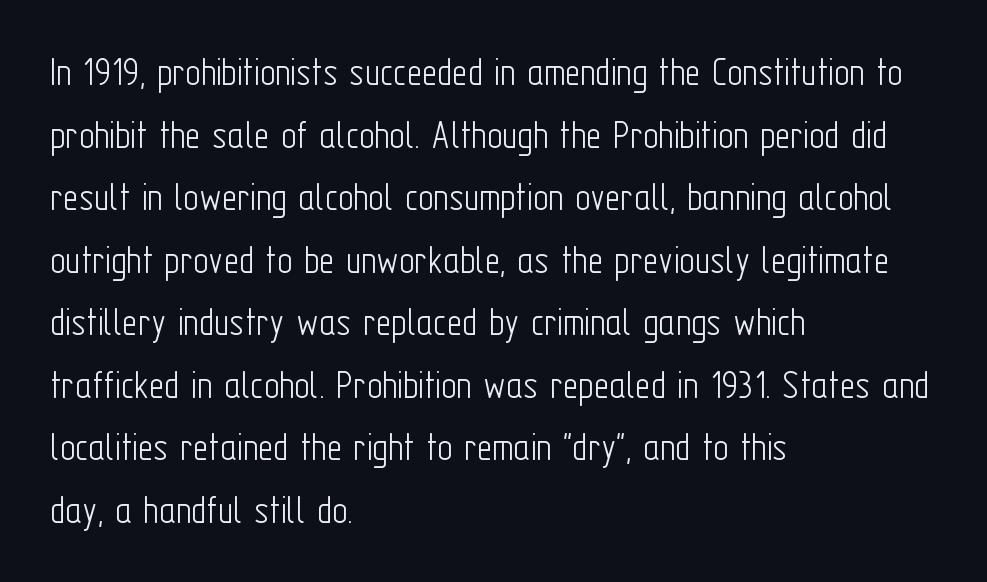
Typographically, this falls in the sans-serif category. Compared with a centered layout, this one pins lines to the left instead. The vertical gap from one line to the next is medium. A typesetter would mark this as roman, not italic.
